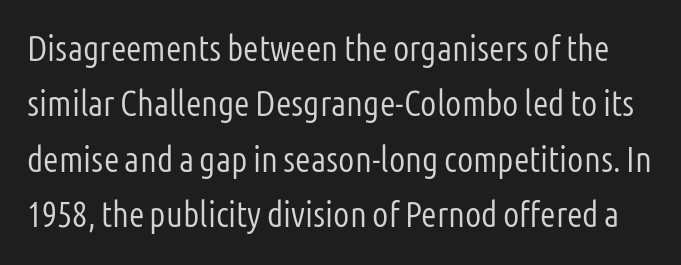
{"serif": "no", "italic": "no", "bold": "no", "weight": "light", "width": "condensed", "stroke_contrast": "low", "x_height": "medium", "monospaced": "no", "underline": "no", "line_spacing": "normal", "line_spacing_ratio": 1.54, "letter_spacing": "normal", "letter_spacing_em": 0.0, "glyph_px": 36}
